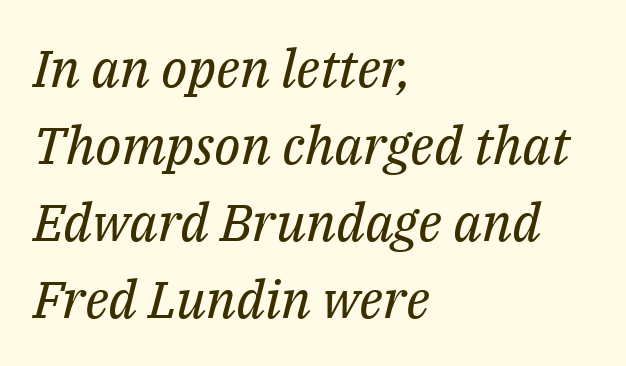
Observe the lean: these are italic letterforms. Heft: none added — not bold. The typesetter chose a ragged-right arrangement here. The horizontal fit of the characters is conventional and even. Baseline-to-baseline distance is the conventional proportion of letter height. Note the varied advance widths — an 'i' is clearly narrower than an 'm'.
